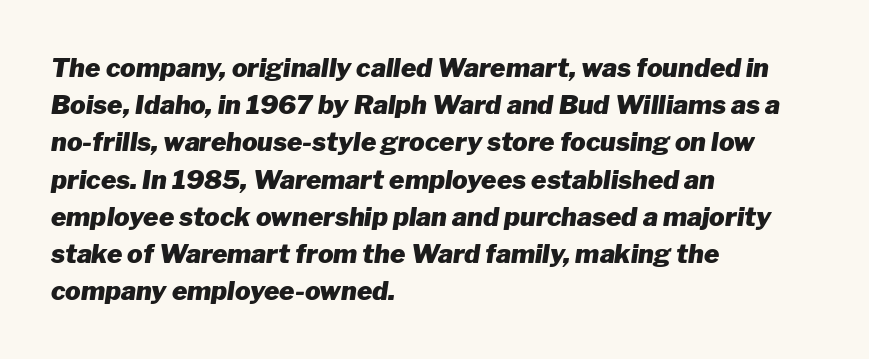
Typesetter's note: full bold, strokes at maximum text heaviness. Leftover space on each line is placed entirely after the last word. The gaps between neighbouring characters are ordinary and unremarkable. Summary of vertical rhythm: regular, with standard interline spacing. The rendering applies a slant to the glyphs.
